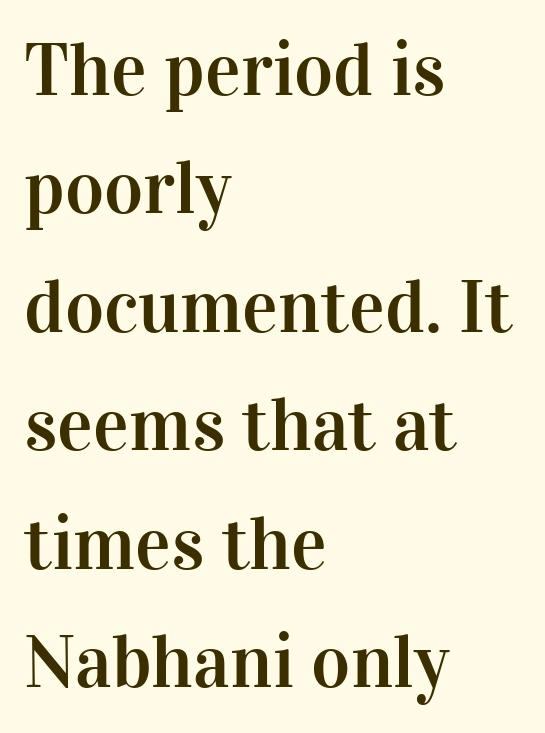
The image shows 75 px serif type, upright; set left-aligned, normal line spacing (1.58x), normal letter spacing, not underlined; high stroke contrast and a medium x-height.
